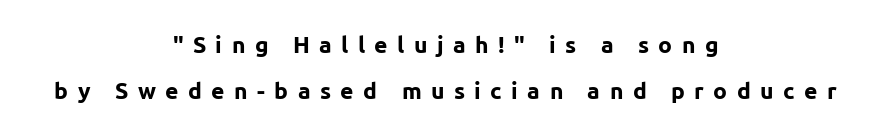
{"italic": "no", "bold": "yes", "underline": "no", "align": "center", "line_spacing": "loose", "line_spacing_ratio": 2.0, "letter_spacing": "wide", "letter_spacing_em": 0.41, "glyph_px": 23}
